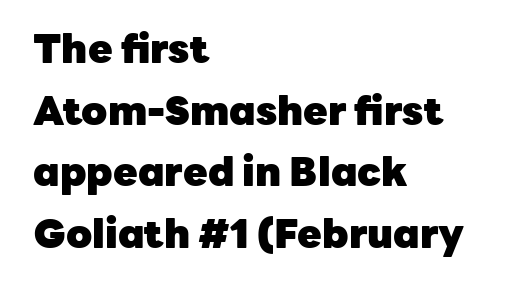
Q: Is the text bold? A: Yes.
Q: Is the text italic (slanted)? A: No, it is upright.
Q: Is the typeface a serif or a sans-serif typeface? A: Sans-serif.
Q: Is the text underlined? A: No.
Q: How is the paragraph aligned? A: Left-aligned.
Q: Is the spacing between letters normal or unusually wide? A: Normal.
Q: Is the spacing between lines tight, normal or loose? A: Normal.
Q: Width (condensed, normal, or wide)? A: Normal.
Q: Stroke contrast? A: Low.
Q: x-height? A: Medium.
Q: Monospaced? A: No.
